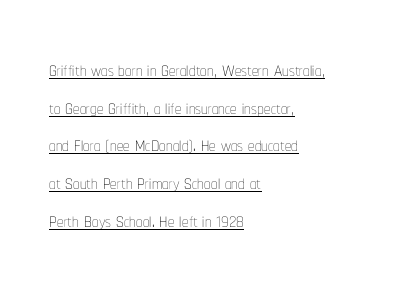
The image shows 26 px text type, upright; set left-aligned, normal line spacing (1.45x), normal letter spacing, underlined.
